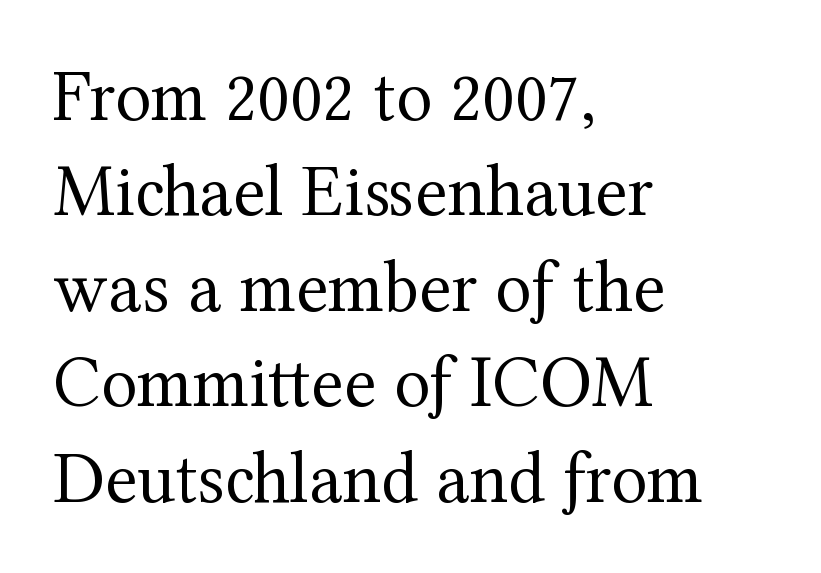
Q: Is the text bold? A: No.
Q: Is the text italic (slanted)? A: No, it is upright.
Q: Is the typeface a serif or a sans-serif typeface? A: Serif.
Q: Is the text underlined? A: No.
Q: How is the paragraph aligned? A: Left-aligned.
Q: Is the spacing between letters normal or unusually wide? A: Normal.
Q: Is the spacing between lines tight, normal or loose? A: Normal.
Q: Width (condensed, normal, or wide)? A: Normal.
Q: Stroke contrast? A: Medium.
Q: x-height? A: Medium.
Q: Monospaced? A: No.
